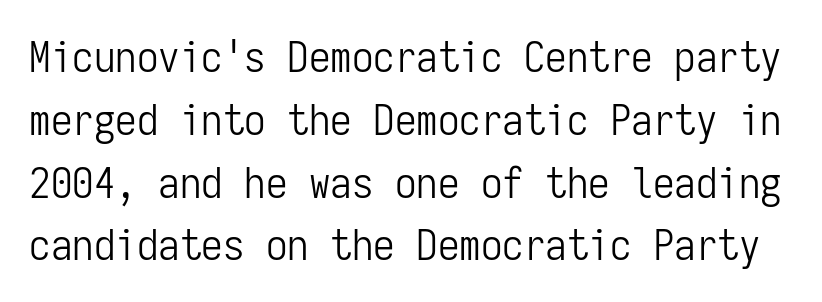
Q: Is the text bold? A: No.
Q: Is the text italic (slanted)? A: No, it is upright.
Q: Is the typeface a serif or a sans-serif typeface? A: Sans-serif.
Q: Is the text underlined? A: No.
Q: Is the spacing between letters normal or unusually wide? A: Normal.
Q: Is the spacing between lines tight, normal or loose? A: Normal.
Q: Width (condensed, normal, or wide)? A: Condensed.
Q: Stroke contrast? A: Low.
Q: x-height? A: Medium.
Q: Monospaced? A: Yes.
